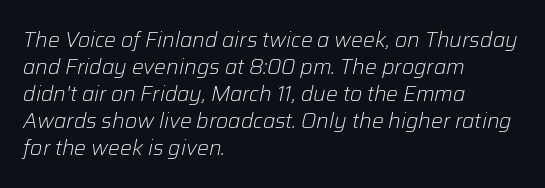
Q: Is the text bold? A: No.
Q: Is the text italic (slanted)? A: Yes, it leans right by about 12 degrees.
Q: Is the text underlined? A: No.
Q: How is the paragraph aligned? A: Left-aligned.
Q: Is the spacing between letters normal or unusually wide? A: Normal.
Q: Is the spacing between lines tight, normal or loose? A: Normal.
